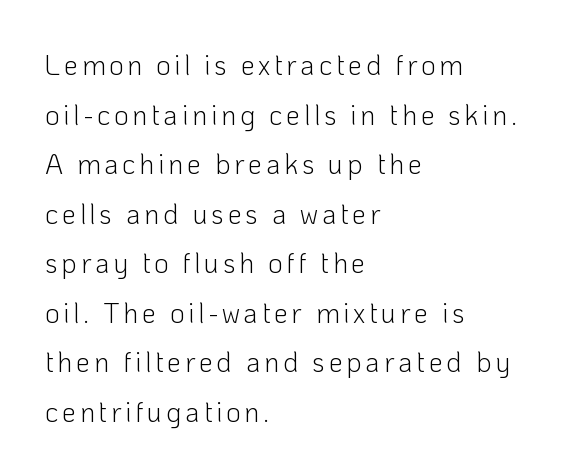
Q: Is the text bold? A: No.
Q: Is the text italic (slanted)? A: No, it is upright.
Q: Is the typeface a serif or a sans-serif typeface? A: Sans-serif.
Q: Is the text underlined? A: No.
Q: How is the paragraph aligned? A: Left-aligned.
Q: Width (condensed, normal, or wide)? A: Normal.
Q: Stroke contrast? A: Low.
Q: x-height? A: Medium.
Q: Monospaced? A: No.
